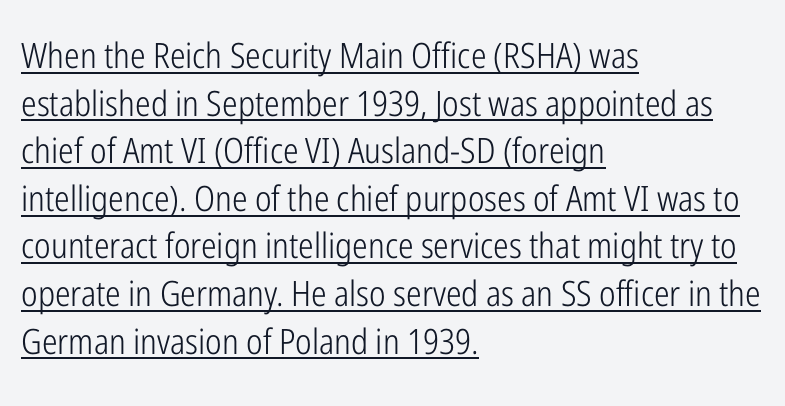
The image shows 35 px light, condensed sans-serif type, upright; set left-aligned, normal line spacing (1.36x), normal letter spacing, underlined; low stroke contrast and a medium x-height.
